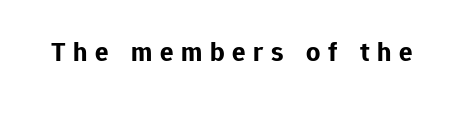
The letters carry no serifs — their stems end cleanly without finishing strokes. I'd describe the lettering as bold — thick and assertive. A typesetter would call this heavily tracked-out type. Lines of text with bare space underneath. Character widths vary here, with narrow letters taking less room than wide ones.
